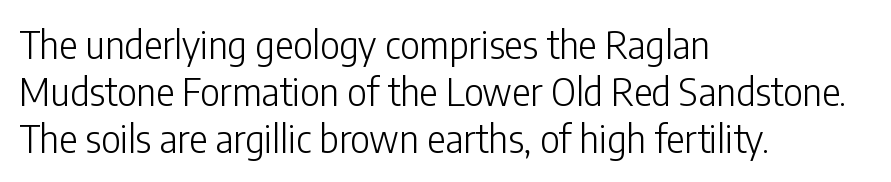
Q: Is the text bold? A: No.
Q: Is the text italic (slanted)? A: No, it is upright.
Q: Is the typeface a serif or a sans-serif typeface? A: Sans-serif.
Q: Is the text underlined? A: No.
Q: How is the paragraph aligned? A: Left-aligned.
Q: Is the spacing between letters normal or unusually wide? A: Normal.
Q: Width (condensed, normal, or wide)? A: Condensed.
Q: Stroke contrast? A: Low.
Q: x-height? A: Medium.
Q: Monospaced? A: No.
